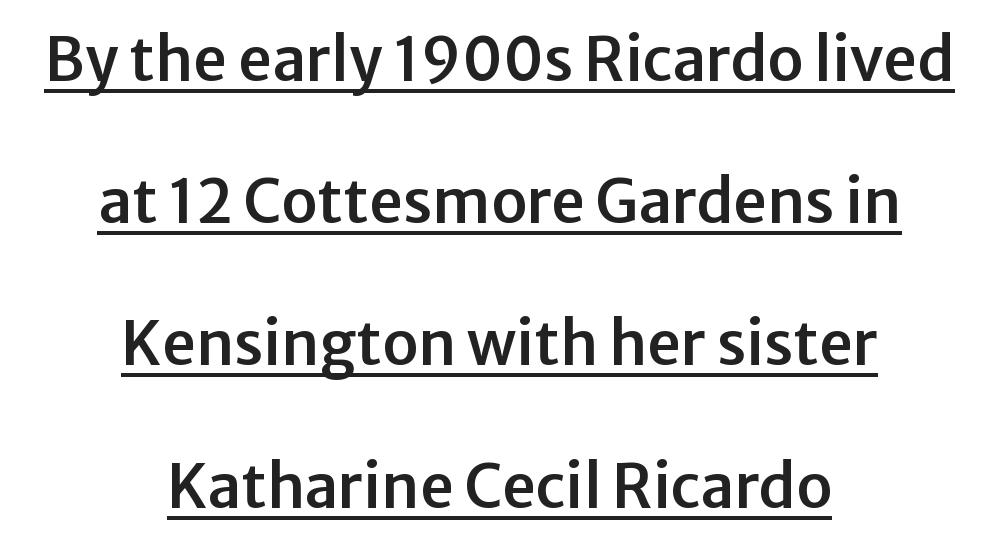
{"serif": "no", "italic": "no", "width": "normal", "stroke_contrast": "low", "x_height": "medium", "monospaced": "no", "underline": "yes", "align": "center", "line_spacing": "loose", "line_spacing_ratio": 2.37, "letter_spacing": "normal", "letter_spacing_em": 0.0, "glyph_px": 60}
